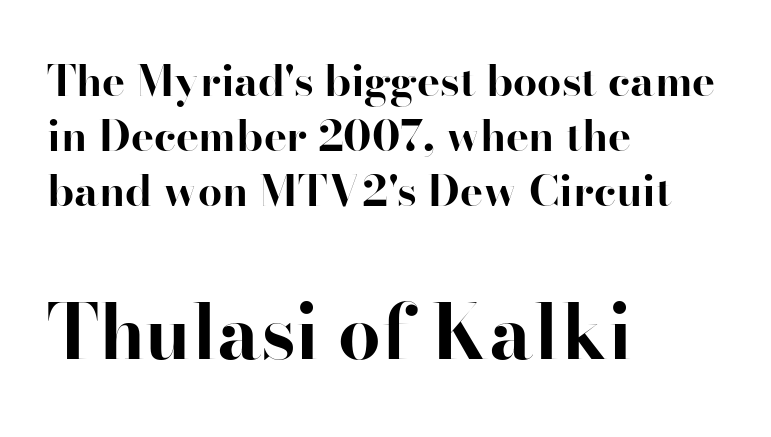
{"serif": "yes", "italic": "no", "bold": "yes", "weight": "bold", "width": "normal", "stroke_contrast": "high", "x_height": "small", "monospaced": "no", "underline": "no", "align": "left", "line_spacing": "normal", "line_spacing_ratio": 1.28, "letter_spacing": "normal", "letter_spacing_em": 0.0, "larger_block": "second", "size_ratio": 1.77, "glyph_px": 76}
